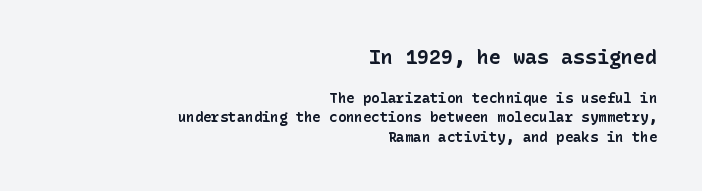
Q: Is the text bold? A: Yes.
Q: Is the text italic (slanted)? A: No, it is upright.
Q: Is the text underlined? A: No.
Q: How is the paragraph aligned? A: Right-aligned.
Q: Is the spacing between letters normal or unusually wide? A: Normal.
Q: Is the spacing between lines tight, normal or loose? A: Normal.
Q: Which block of text is set in a larger size, the first (top) or the second (bottom)? A: The first (top) one.
